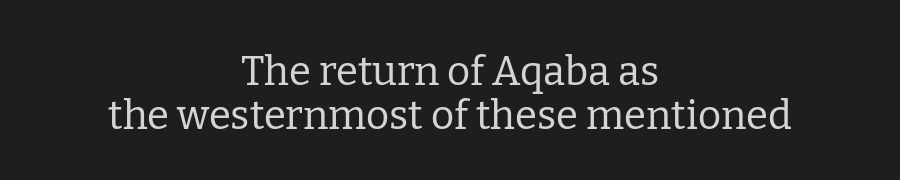
A typesetter would call this zero additional tracking. A typesetter would call this leading minimal, almost set solid. Line starts and ends both wander, symmetrically. The foot of each line stays bare and open. This is the regular roman posture of the typeface.
